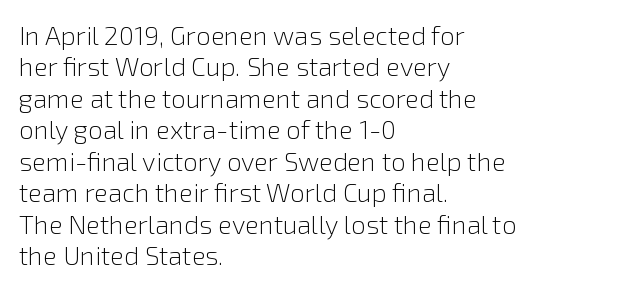
Q: Is the text bold? A: No.
Q: Is the text italic (slanted)? A: No, it is upright.
Q: Is the text underlined? A: No.
Q: How is the paragraph aligned? A: Left-aligned.
Q: Is the spacing between letters normal or unusually wide? A: Normal.
